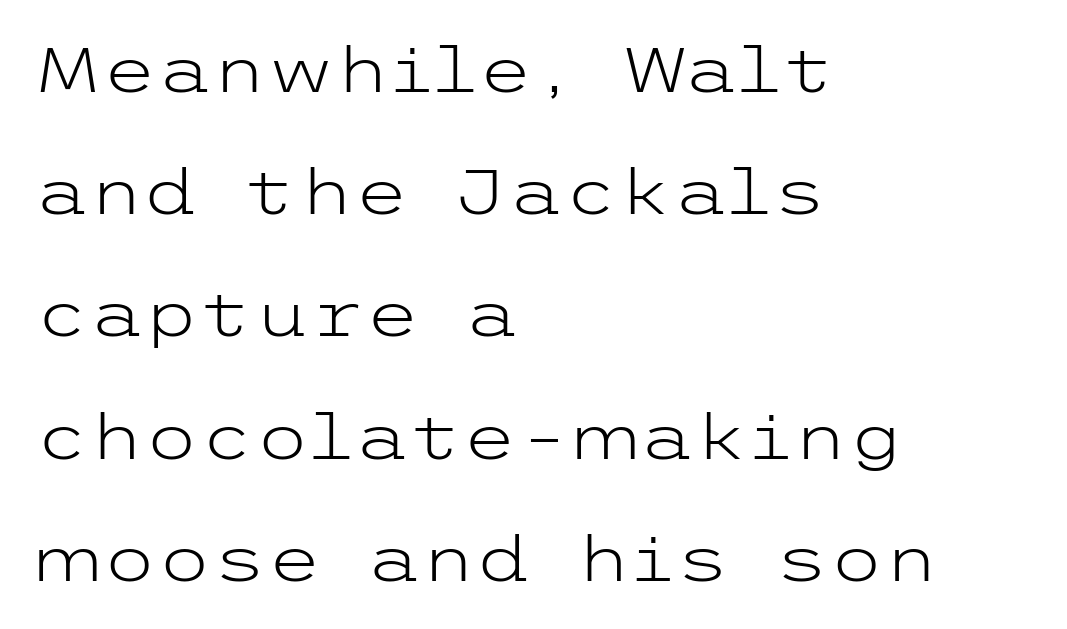
A typesetter would call this leading open, well beyond the default. Descenders are the only things crossing below the line. A classic flush-left, rag-right setting is used for this passage. No extra ink here — the face is not bold. What kind of face is this? One without serifs — a sans.
